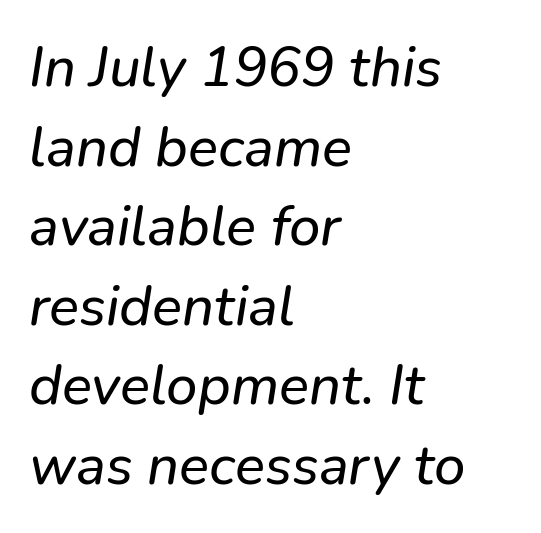
Q: Is the text italic (slanted)? A: Yes, it leans right by about 9 degrees.
Q: Is the text underlined? A: No.
Q: How is the paragraph aligned? A: Left-aligned.
Q: Is the spacing between letters normal or unusually wide? A: Normal.
Q: Is the spacing between lines tight, normal or loose? A: Normal.
Q: Width (condensed, normal, or wide)? A: Normal.
Q: Stroke contrast? A: Low.
Q: x-height? A: Medium.
Q: Monospaced? A: No.
